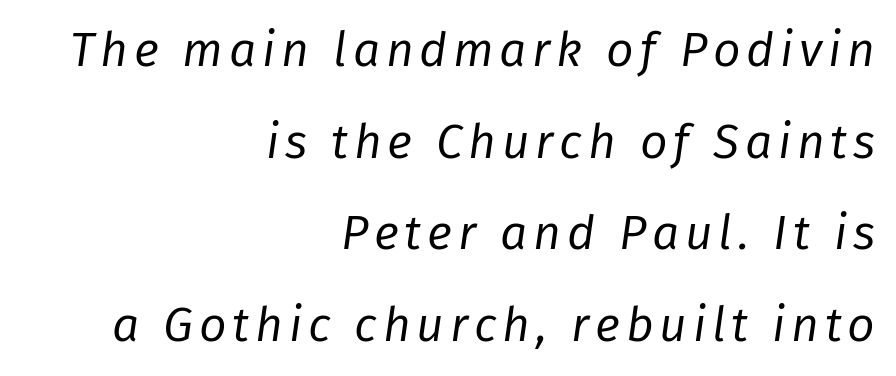
The image shows 48 px regular-weight type, italic (leaning right); set right-aligned, loose line spacing (1.91x), not underlined; low stroke contrast and a medium x-height.
